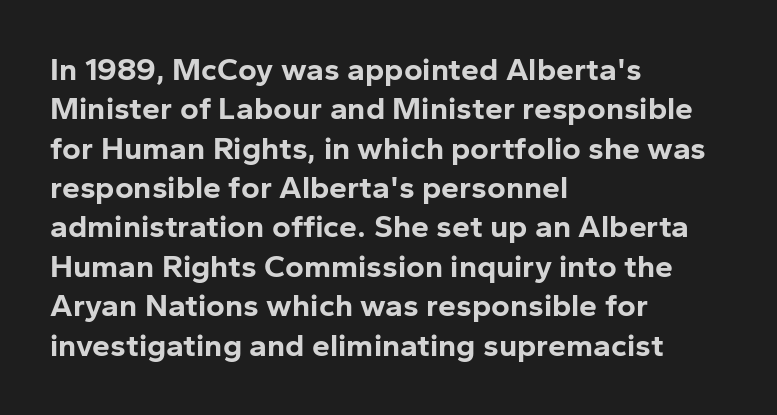
The image shows 32 px bold sans-serif type, upright; set left-aligned, line spacing 1.23x, normal letter spacing, not underlined; low stroke contrast and a medium x-height.
